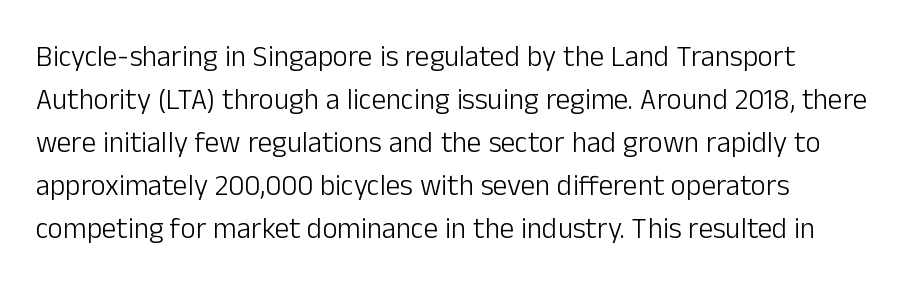
The lettering stays uniformly vertical, giving the passage a roman look. Looks like regular typesetting: each glyph gets only the width it needs. Beneath every word, the page is bare. Check where the strokes stop: nothing finishes them off — pure sans. The leading is moderate, giving the passage an even texture.
